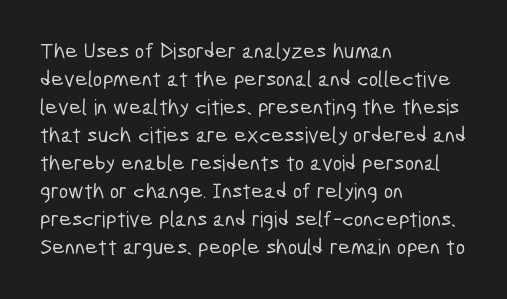
How are the letters spaced? Ordinarily, with no added tracking. The paragraph shown leans on its left margin. The vertical gap from one line to the next is medium. Just letters on the line, the space beneath them empty.
